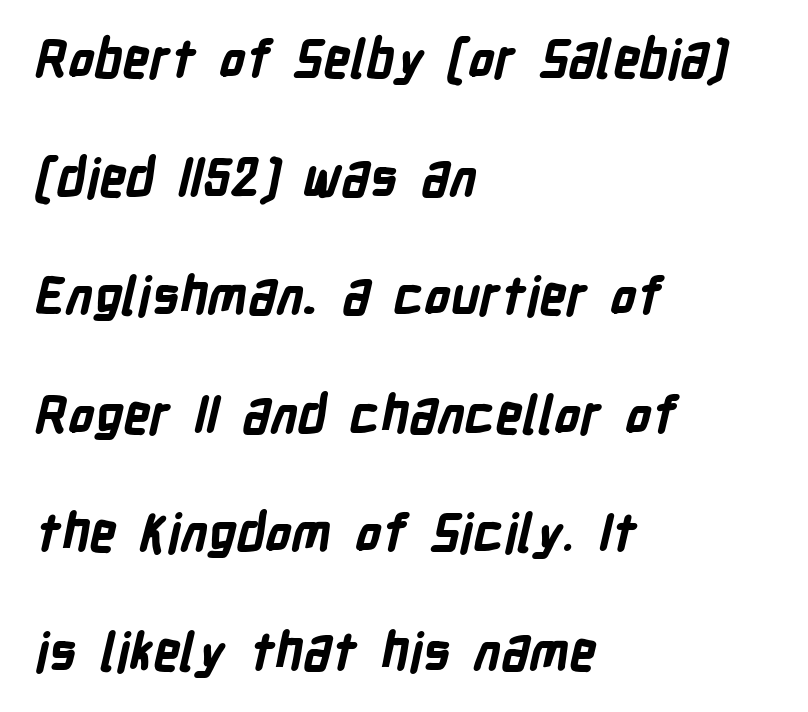
The image shows 52 px bold, condensed sans-serif type; set left-aligned, loose line spacing (2.28x), normal letter spacing, not underlined; low stroke contrast and a medium x-height.
